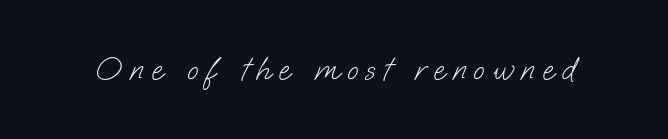
{"serif": "no", "bold": "no", "weight": "light", "width": "normal", "stroke_contrast": "low", "x_height": "small", "monospaced": "no", "underline": "no", "letter_spacing": "wide", "letter_spacing_em": 0.23, "glyph_px": 33}
